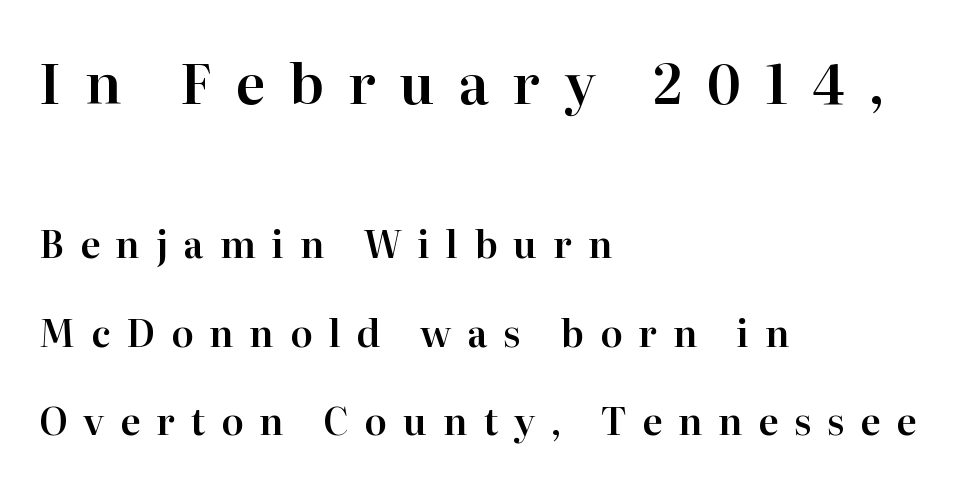
The image shows 55 px serif type, upright; set left-aligned, loose line spacing (2.39x), unusually wide letter spacing (+0.43 em), not underlined; the first (top) block is 1.49x larger; high stroke contrast and a medium x-height.
